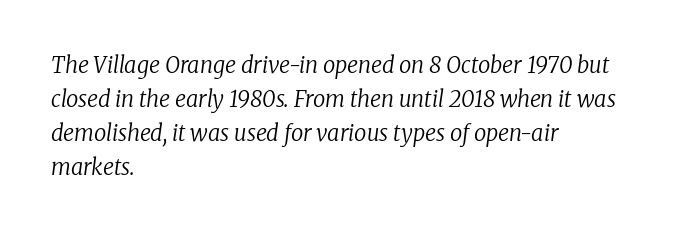
Q: Is the text bold? A: No.
Q: Is the text italic (slanted)? A: Yes, it leans right by about 8 degrees.
Q: Is the text underlined? A: No.
Q: How is the paragraph aligned? A: Left-aligned.
Q: Is the spacing between letters normal or unusually wide? A: Normal.
Q: Is the spacing between lines tight, normal or loose? A: Normal.
